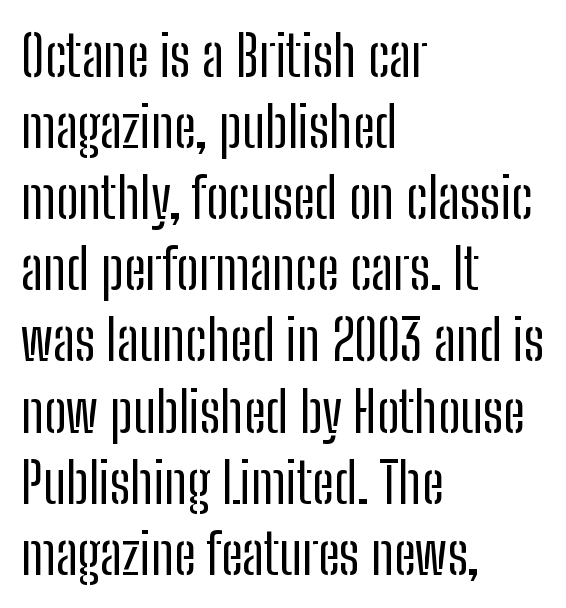
{"serif": "no", "italic": "no", "bold": "no", "weight": "regular", "width": "condensed", "stroke_contrast": "low", "x_height": "medium", "monospaced": "no", "underline": "no", "align": "left", "line_spacing": "normal", "line_spacing_ratio": 1.27, "letter_spacing": "normal", "letter_spacing_em": 0.0, "glyph_px": 56}
